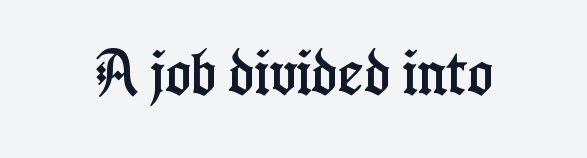
{"serif": "yes", "italic": "no", "width": "condensed", "stroke_contrast": "low", "x_height": "medium", "monospaced": "no", "underline": "no", "letter_spacing": "normal", "letter_spacing_em": 0.0, "glyph_px": 49}
